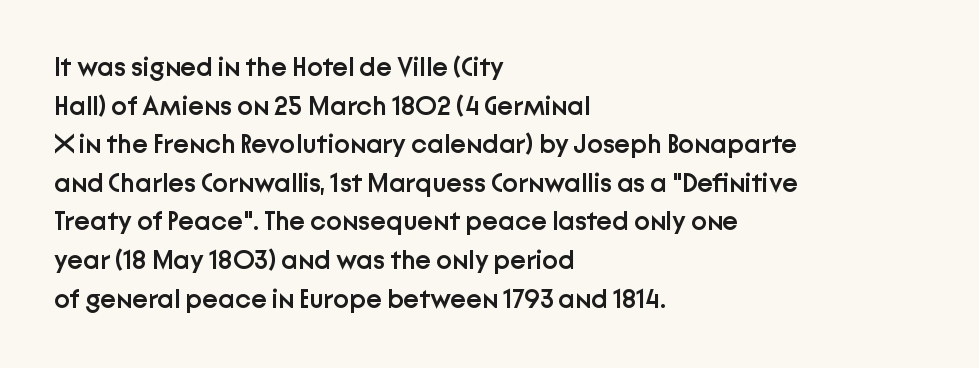
The image shows 27 px text type, upright; set left-aligned, normal line spacing (1.43x), normal letter spacing, not underlined.
